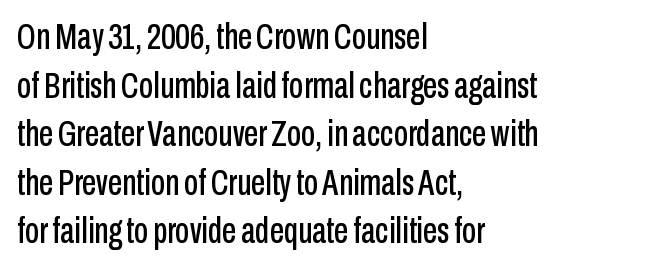
{"serif": "no", "italic": "no", "width": "condensed", "stroke_contrast": "low", "x_height": "medium", "monospaced": "no", "underline": "no", "align": "left", "line_spacing": "normal", "line_spacing_ratio": 1.35, "letter_spacing": "normal", "letter_spacing_em": 0.0, "glyph_px": 36}
